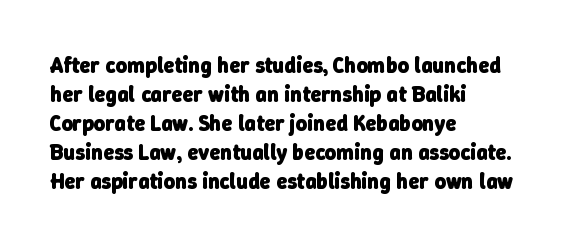
{"bold": "yes", "underline": "no", "align": "left", "line_spacing": "normal", "line_spacing_ratio": 1.32, "letter_spacing": "normal", "letter_spacing_em": 0.0, "glyph_px": 22}
